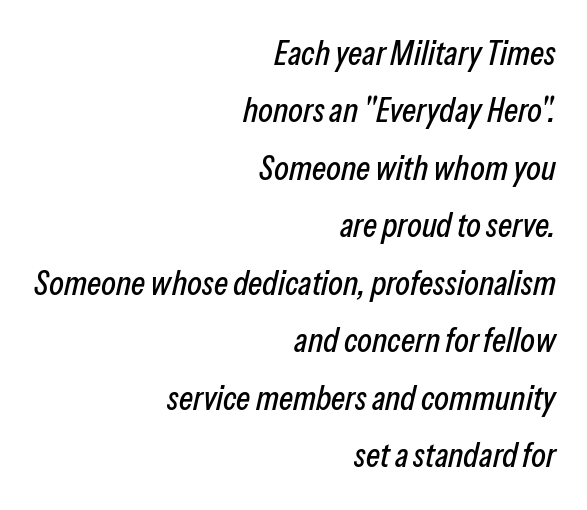
Q: Is the text italic (slanted)? A: Yes, it leans right by about 13 degrees.
Q: Is the text underlined? A: No.
Q: How is the paragraph aligned? A: Right-aligned.
Q: Is the spacing between letters normal or unusually wide? A: Normal.
Q: Is the spacing between lines tight, normal or loose? A: Normal.
Q: Width (condensed, normal, or wide)? A: Condensed.
Q: Stroke contrast? A: Low.
Q: x-height? A: Medium.
Q: Monospaced? A: No.
